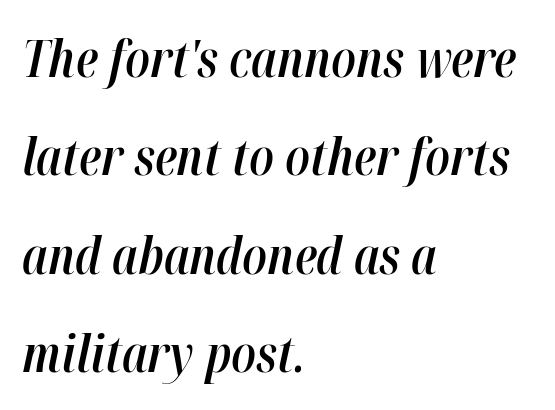
These lines are rendered in a variable-pitch font. No word sits above an underline. This sample uses an oblique cut, with every glyph tilted off the vertical. Does the weight exceed regular? Yes, but only to semibold. This rendering uses left alignment, leaving the right contour irregular. This sample uses plain, unmodified letter spacing.
